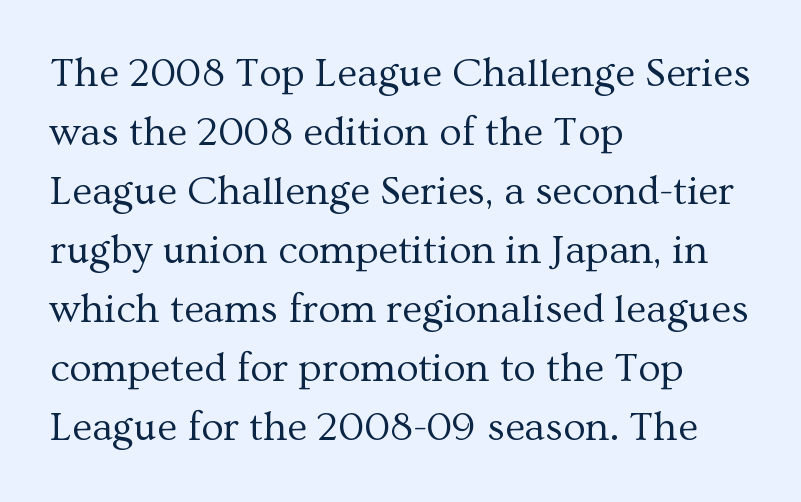
{"serif": "yes", "italic": "no", "bold": "no", "weight": "regular", "width": "normal", "stroke_contrast": "medium", "x_height": "medium", "monospaced": "no", "underline": "no", "align": "left", "line_spacing": "normal", "line_spacing_ratio": 1.44, "letter_spacing": "normal", "letter_spacing_em": 0.0, "glyph_px": 41}
